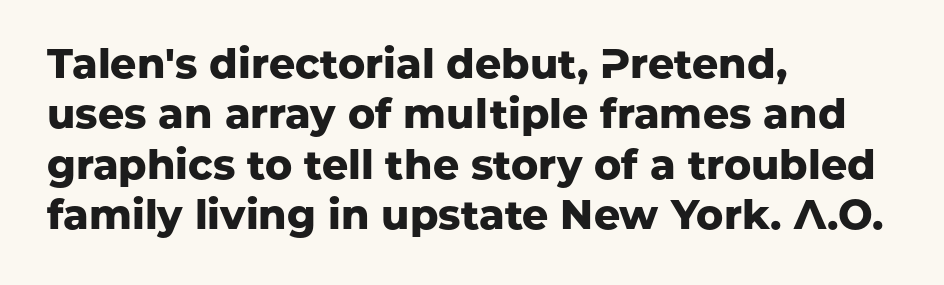
The image shows 41 px heavy sans-serif type, upright; set left-aligned, line spacing 1.23x, normal letter spacing, not underlined; low stroke contrast and a medium x-height.
